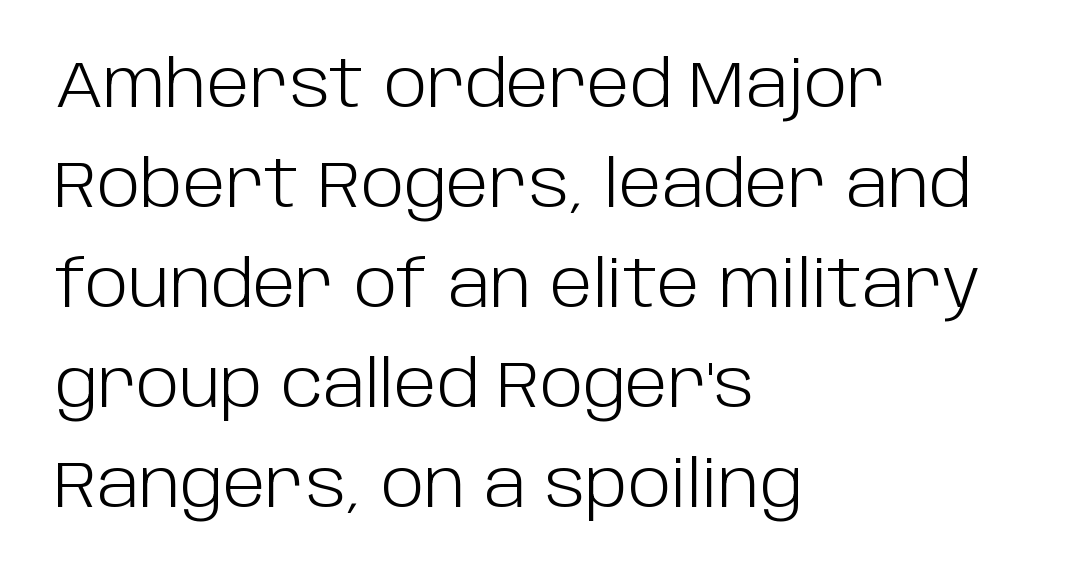
The image shows 65 px light sans-serif type, upright; set left-aligned, normal line spacing (1.54x), normal letter spacing, not underlined; low stroke contrast and a large x-height.
